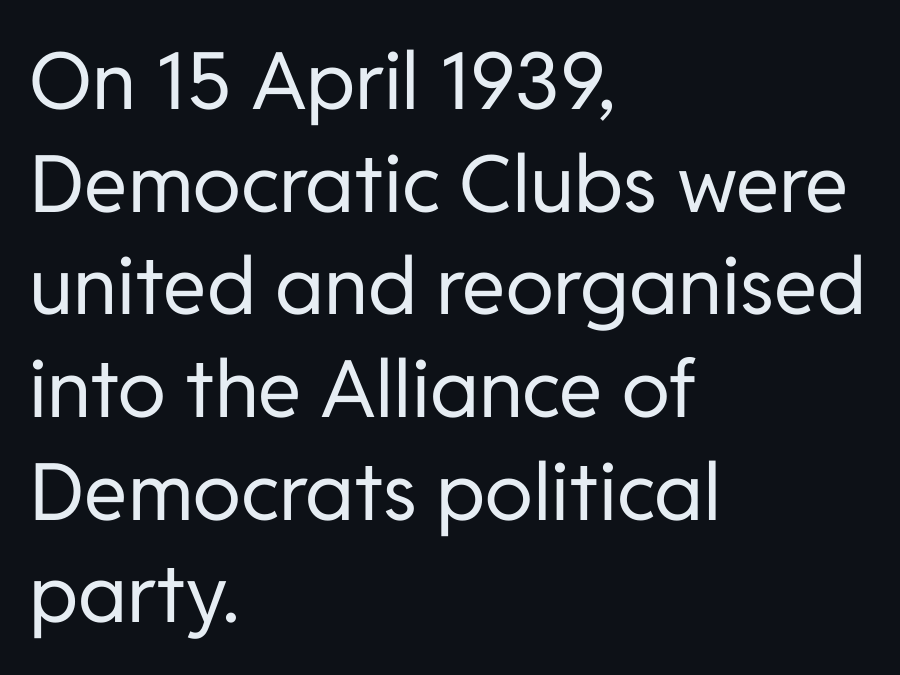
Q: Is the text bold? A: No.
Q: Is the text italic (slanted)? A: No, it is upright.
Q: Is the typeface a serif or a sans-serif typeface? A: Sans-serif.
Q: Is the text underlined? A: No.
Q: How is the paragraph aligned? A: Left-aligned.
Q: Is the spacing between letters normal or unusually wide? A: Normal.
Q: Is the spacing between lines tight, normal or loose? A: Normal.
Q: Width (condensed, normal, or wide)? A: Normal.
Q: Stroke contrast? A: Low.
Q: x-height? A: Medium.
Q: Monospaced? A: No.
